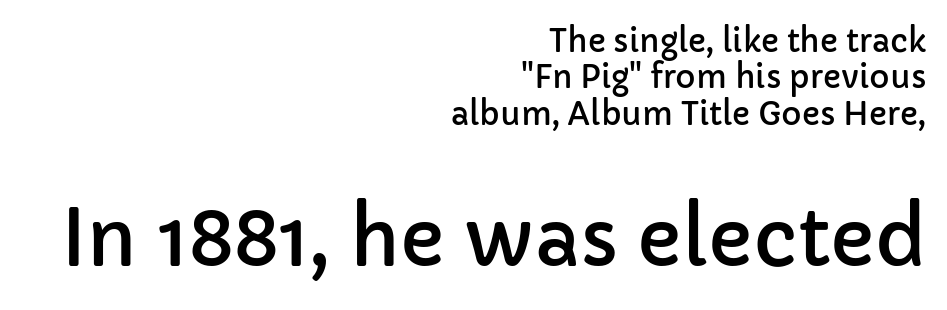
{"serif": "no", "italic": "no", "width": "normal", "stroke_contrast": "low", "x_height": "medium", "monospaced": "no", "underline": "no", "align": "right", "line_spacing_ratio": 1.17, "letter_spacing": "normal", "letter_spacing_em": 0.0, "larger_block": "second", "size_ratio": 2.48, "glyph_px": 77}
